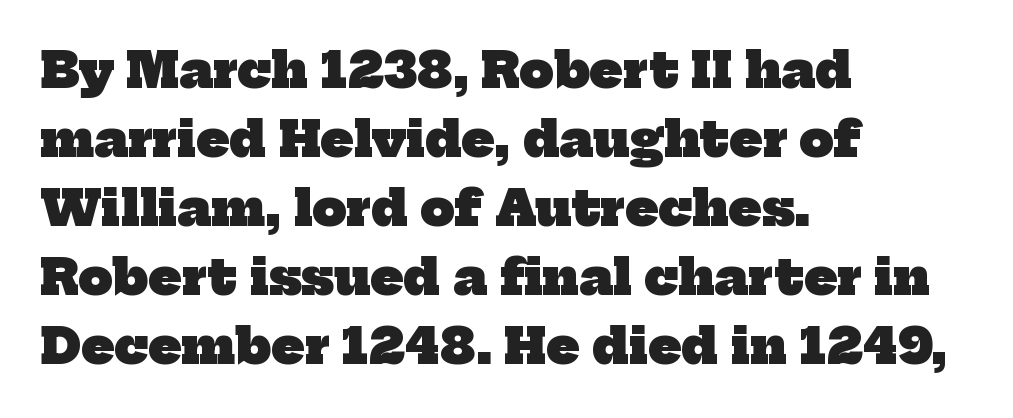
{"serif": "yes", "bold": "yes", "weight": "heavy", "width": "normal", "stroke_contrast": "low", "x_height": "medium", "monospaced": "no", "underline": "no", "align": "left", "line_spacing": "normal", "line_spacing_ratio": 1.44, "letter_spacing": "normal", "letter_spacing_em": 0.0, "glyph_px": 48}
